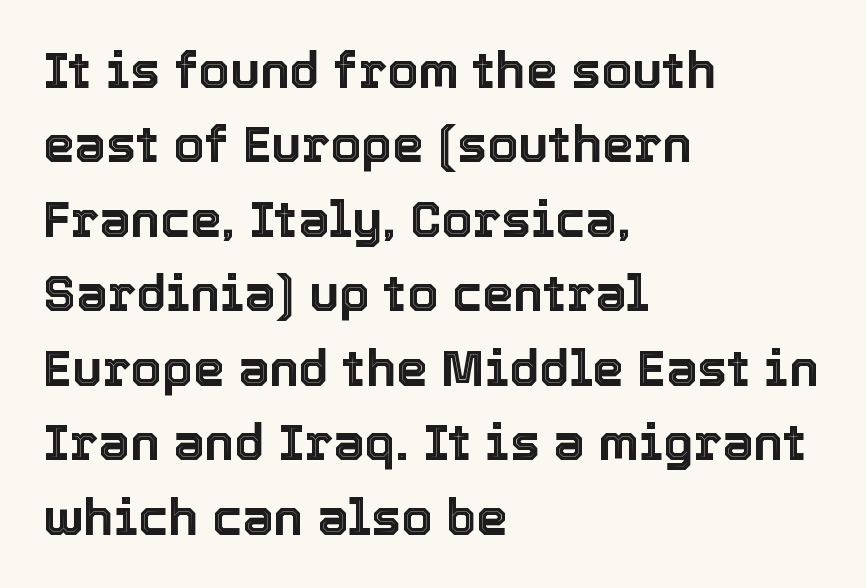
The specimen reads as upright at a glance. Where is the straight margin? On the left. The space beneath each line is pristine and unruled. Horizontal bands of white between lines are of average thickness. Between one letter and the next there's only the usual sliver of space.
